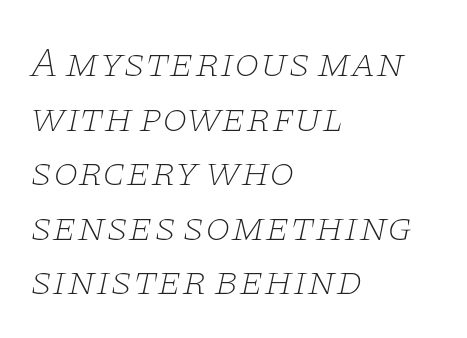
The axis of the letterforms is tilted away from vertical. In terms of leading, this rendering sits right in the middle. The face used here is rendered with its standard letterfit. Varying glyph widths throughout — classic text-font behaviour. Check under the words: just untouched page.
